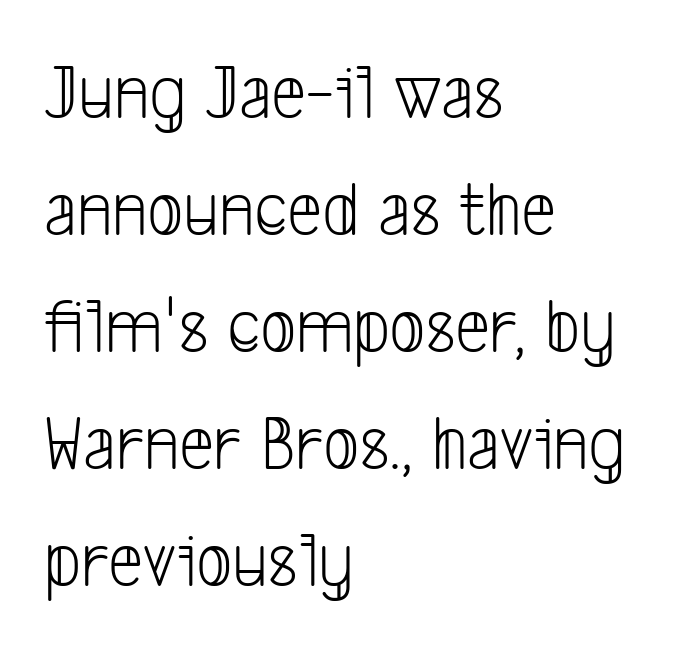
The rendering uses natural spacing where letterforms have individual widths. Rule under the text: the space is simply empty. All the whitespace from short lines collects on the right. Does extra space separate the letters? No, they use regular spacing. Regular leading. On a weight scale, this lands at 450 or below.
